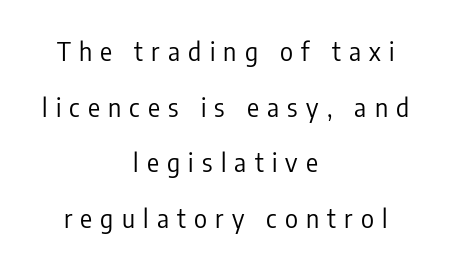
Q: Is the text bold? A: No.
Q: Is the text italic (slanted)? A: No, it is upright.
Q: Is the text underlined? A: No.
Q: How is the paragraph aligned? A: Centered.
Q: Is the spacing between letters normal or unusually wide? A: Unusually wide.
Q: Is the spacing between lines tight, normal or loose? A: Loose.
